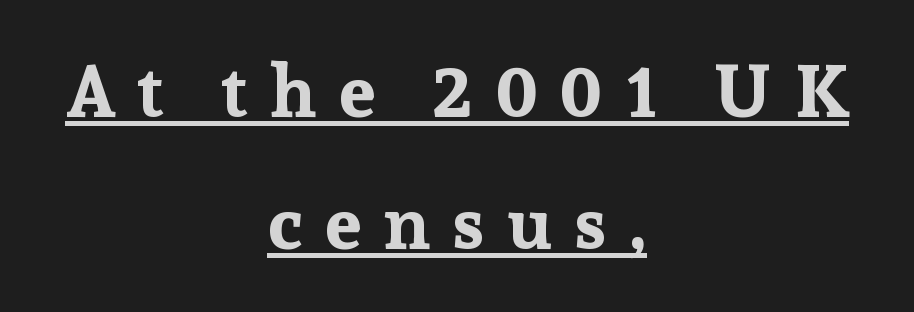
Is this a sans? No — the strokes have serifs. The letters advance in unequal steps, a hallmark of proportional type. A student would call this center alignment; a typographer would say set centered. This sample uses expanded letter spacing, leaving extra air between glyphs.
